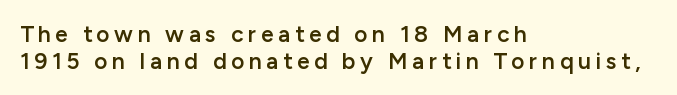
{"italic": "no", "bold": "semi", "underline": "no", "align": "left", "line_spacing_ratio": 1.17, "letter_spacing": "wide", "letter_spacing_em": 0.2, "glyph_px": 23}
